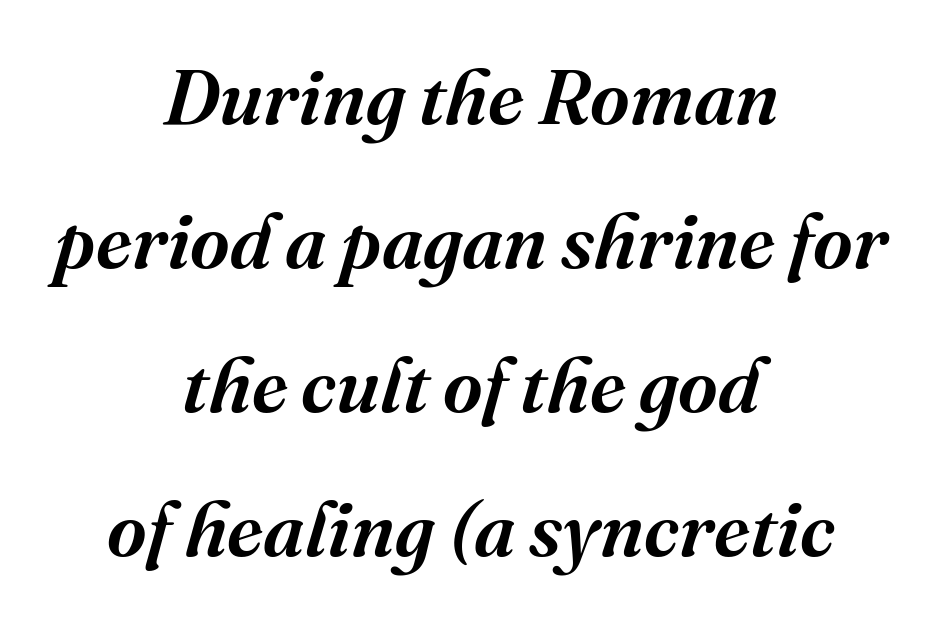
Weight: semibold (demi). The font family rendered here belongs to the serif group. Does extra space separate the letters? No, they use regular spacing. These lines are rendered in a variable-pitch font. The axis of the letterforms is tilted away from vertical. Words float on clear page, feet unadorned.
